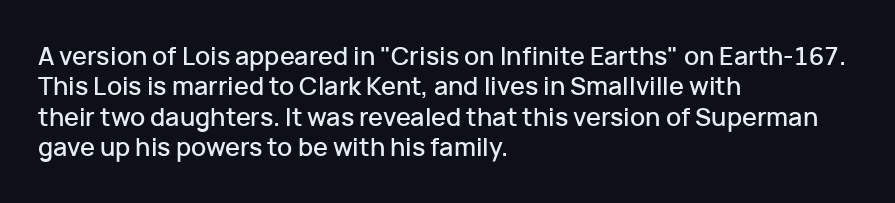
The image shows 25 px text type, upright; set left-aligned, line spacing 1.22x, normal letter spacing, not underlined.
